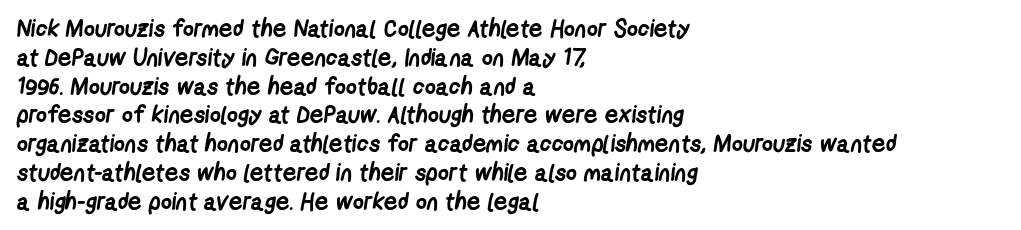
Q: Is the text bold? A: Yes.
Q: Is the text underlined? A: No.
Q: How is the paragraph aligned? A: Left-aligned.
Q: Is the spacing between letters normal or unusually wide? A: Normal.
